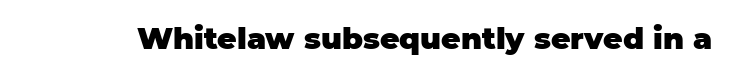
Q: Is the text bold? A: Yes.
Q: Is the text italic (slanted)? A: No, it is upright.
Q: Is the typeface a serif or a sans-serif typeface? A: Sans-serif.
Q: Is the text underlined? A: No.
Q: Is the spacing between letters normal or unusually wide? A: Normal.
Q: Width (condensed, normal, or wide)? A: Normal.
Q: Stroke contrast? A: Low.
Q: x-height? A: Large.
Q: Monospaced? A: No.
